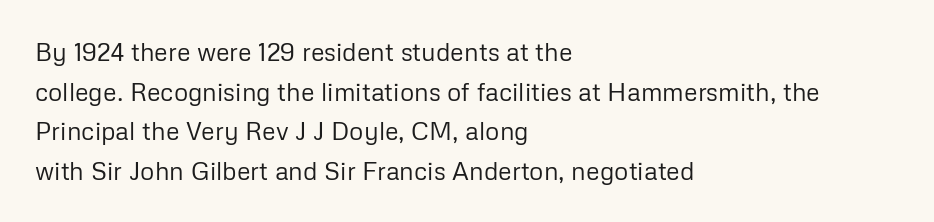
No italicization has been applied; the sample stays upright. Which margin do the lines hug? The left one — the right edge is uneven. Interline gaps are of average width in this sample. Descender tails drop into unmarked territory.
